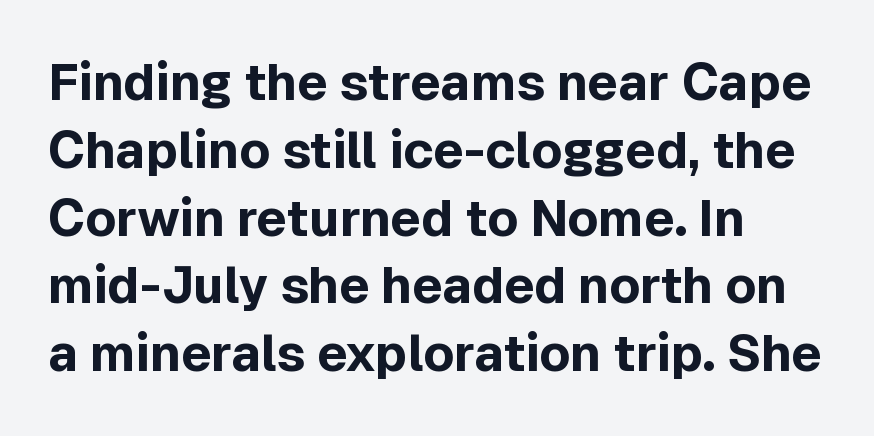
{"serif": "no", "italic": "no", "bold": "yes", "weight": "bold", "width": "normal", "x_height": "medium", "monospaced": "no", "underline": "no", "align": "left", "line_spacing": "normal", "line_spacing_ratio": 1.33, "letter_spacing": "normal", "letter_spacing_em": 0.0, "glyph_px": 51}
